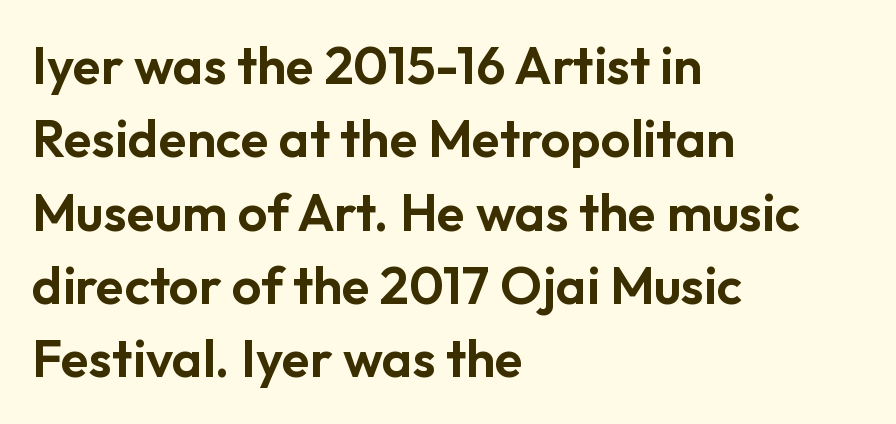
Q: Is the text italic (slanted)? A: No, it is upright.
Q: Is the typeface a serif or a sans-serif typeface? A: Sans-serif.
Q: Is the text underlined? A: No.
Q: How is the paragraph aligned? A: Left-aligned.
Q: Is the spacing between letters normal or unusually wide? A: Normal.
Q: Is the spacing between lines tight, normal or loose? A: Normal.
Q: Width (condensed, normal, or wide)? A: Normal.
Q: Stroke contrast? A: Low.
Q: x-height? A: Medium.
Q: Monospaced? A: No.
